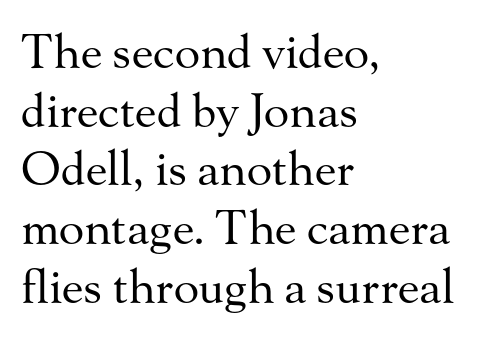
The weight would be labelled regular, book, light, or lighter still. Does extra space separate the letters? No, they use regular spacing. One-word summary of the alignment: left. A typesetter would mark this as roman, not italic. Yep, those are serifs on the letters. The passage shown is not underscored anywhere.
